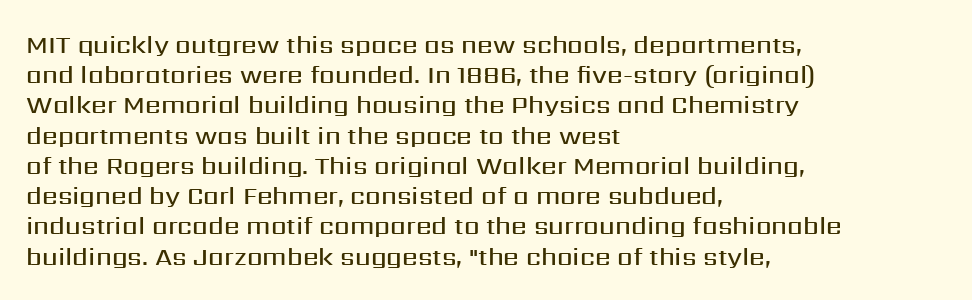
Q: Is the text bold? A: Semi-bold.
Q: Is the text italic (slanted)? A: No, it is upright.
Q: Is the text underlined? A: No.
Q: How is the paragraph aligned? A: Left-aligned.
Q: Is the spacing between letters normal or unusually wide? A: Normal.
